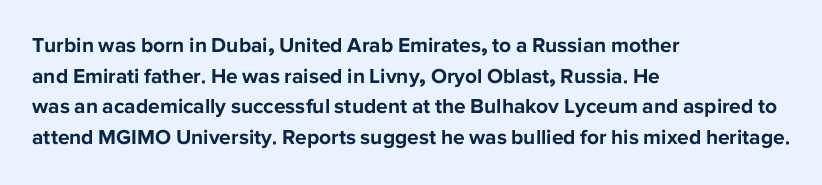
The image shows 21 px bold type, upright; set left-aligned, normal line spacing (1.46x), normal letter spacing, not underlined.
